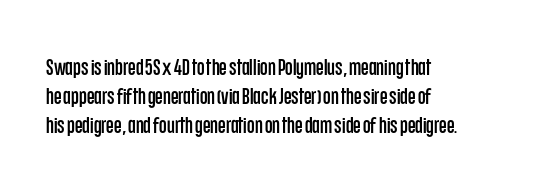
The image shows 22 px text type, upright; set left-aligned, normal line spacing (1.31x), normal letter spacing, not underlined.
